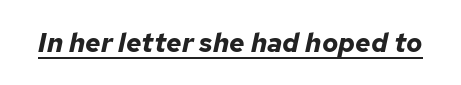
{"italic": "yes", "lean": "right", "slant_degrees": 12, "bold": "yes", "underline": "yes", "letter_spacing": "normal", "letter_spacing_em": 0.0, "glyph_px": 27}
